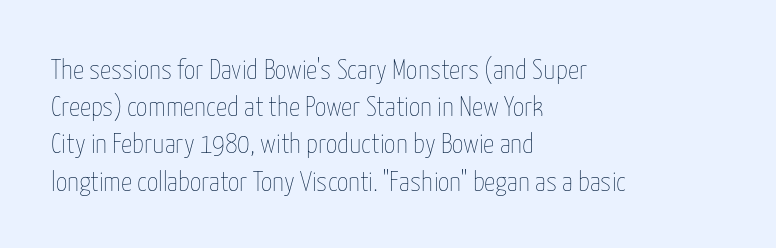
Stroke thickness stays within the range of a standard reading face or lighter. The line-height multiplier appears to be the usual default. In terms of letterspacing, this is plain default setting. Horizontally, the lines are justified to the leading edge only. Only glyphs here, with clear space below each row. Varying glyph widths throughout — classic text-font behaviour.
